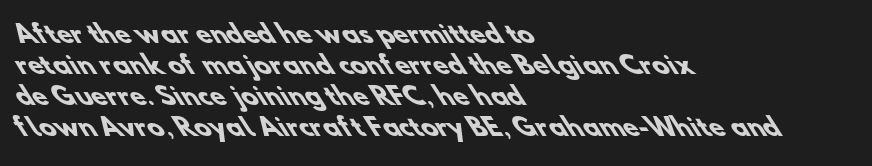
As a designer I'd log this as weight 700, bold. Short note: letters normally spaced. Leftover space on each line is placed entirely after the last word. The rendering uses a moderate line-height, typical for paragraphs. Unmarked baselines from the first word to the last.
